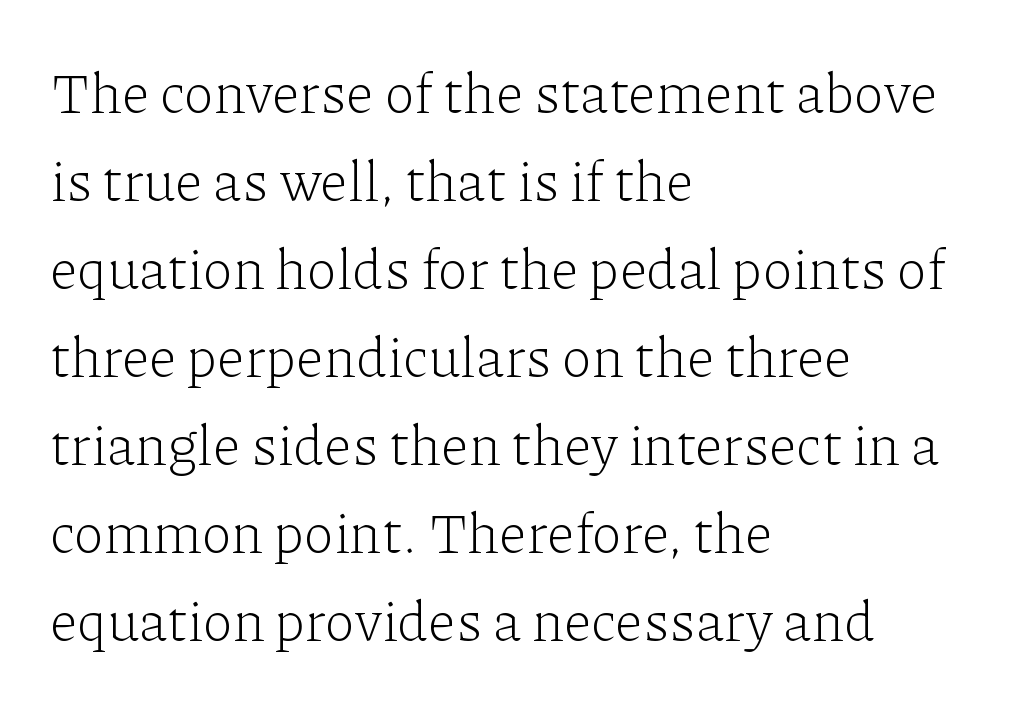
The typesetter chose a ragged-right arrangement here. Notice how the stems are strictly vertical — no italics here. Just letters on the line, the space beneath them empty. Spacing verdict: proportional, widths tailored to each character.
